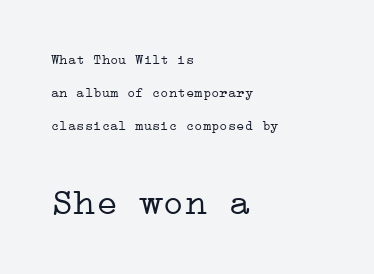
{"serif": "yes", "italic": "no", "bold": "no", "weight": "light", "width": "wide", "stroke_contrast": "low", "x_height": "medium", "underline": "no", "align": "left", "line_spacing": "loose", "line_spacing_ratio": 2.36, "letter_spacing": "normal", "letter_spacing_em": 0.0, "larger_block": "second", "size_ratio": 2.64, "glyph_px": 37}
